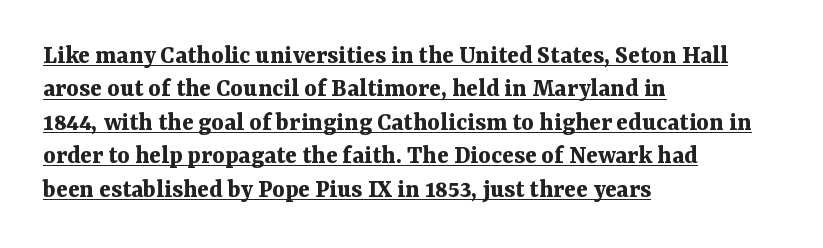
{"italic": "no", "bold": "yes", "underline": "yes", "align": "left", "line_spacing_ratio": 1.24, "letter_spacing": "normal", "letter_spacing_em": 0.0, "glyph_px": 27}
